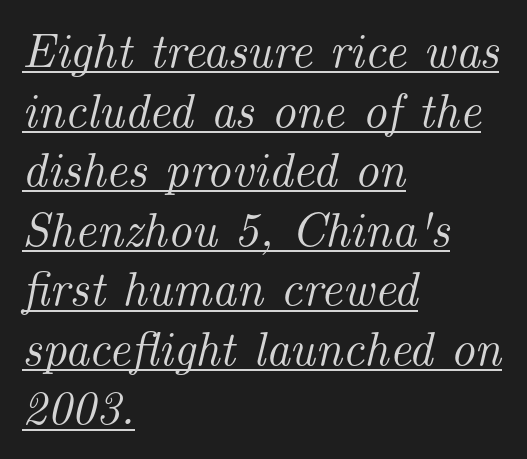
The image shows 48 px serif type, italic (leaning right); set left-aligned, line spacing 1.24x, normal letter spacing, underlined; medium stroke contrast and a small x-height.
